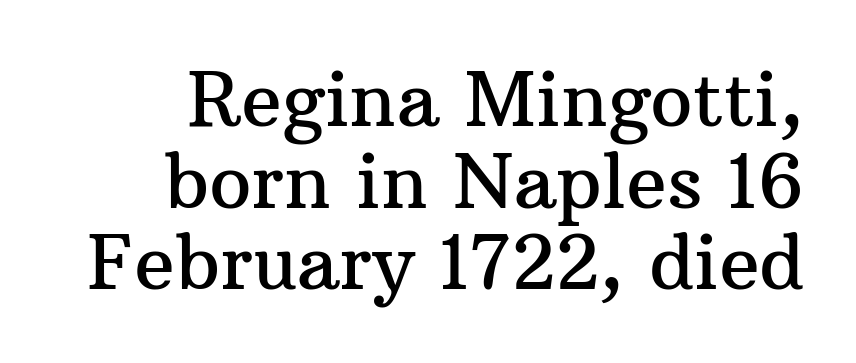
The image shows 75 px serif type, upright; set tight line spacing (1.09x), normal letter spacing, not underlined; medium stroke contrast and a medium x-height.
